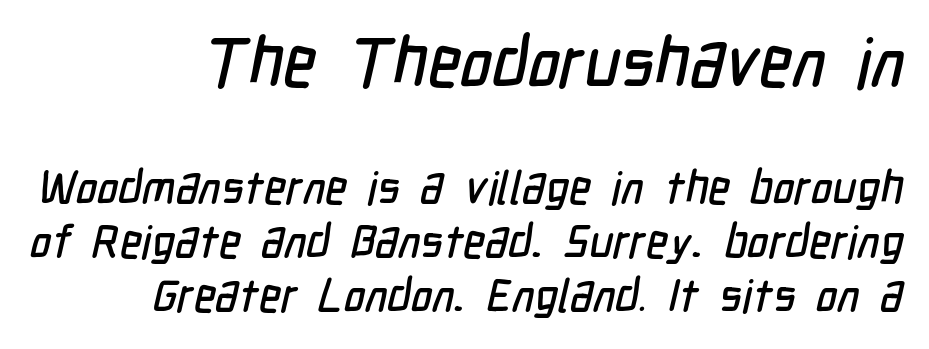
{"serif": "no", "width": "condensed", "stroke_contrast": "low", "x_height": "medium", "monospaced": "no", "underline": "no", "align": "right", "line_spacing_ratio": 1.18, "letter_spacing": "normal", "letter_spacing_em": 0.0, "larger_block": "first", "size_ratio": 1.5, "glyph_px": 69}
